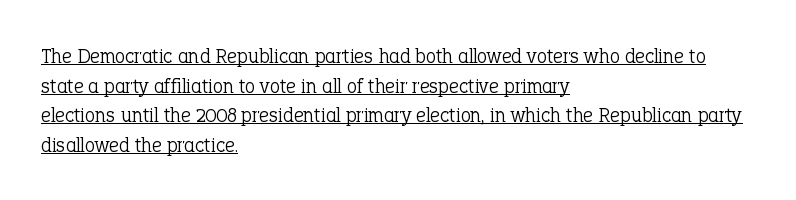
Glyph-to-glyph distance matches everyday printed text. Unbolded letterforms with no extra heft. This is underlined copy, the kind a proofreader might mark for attention. The axis of the letterforms is exactly vertical. Regarding leading, the lines here are spaced in the standard way.
